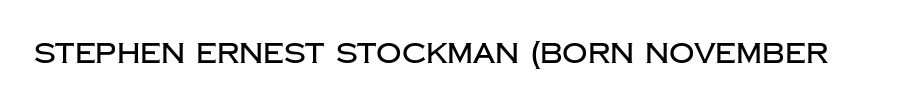
Q: Is the text italic (slanted)? A: No, it is upright.
Q: Is the typeface a serif or a sans-serif typeface? A: Sans-serif.
Q: Is the text underlined? A: No.
Q: Is the spacing between letters normal or unusually wide? A: Normal.
Q: Width (condensed, normal, or wide)? A: Normal.
Q: Stroke contrast? A: Low.
Q: x-height? A: Large.
Q: Monospaced? A: No.
